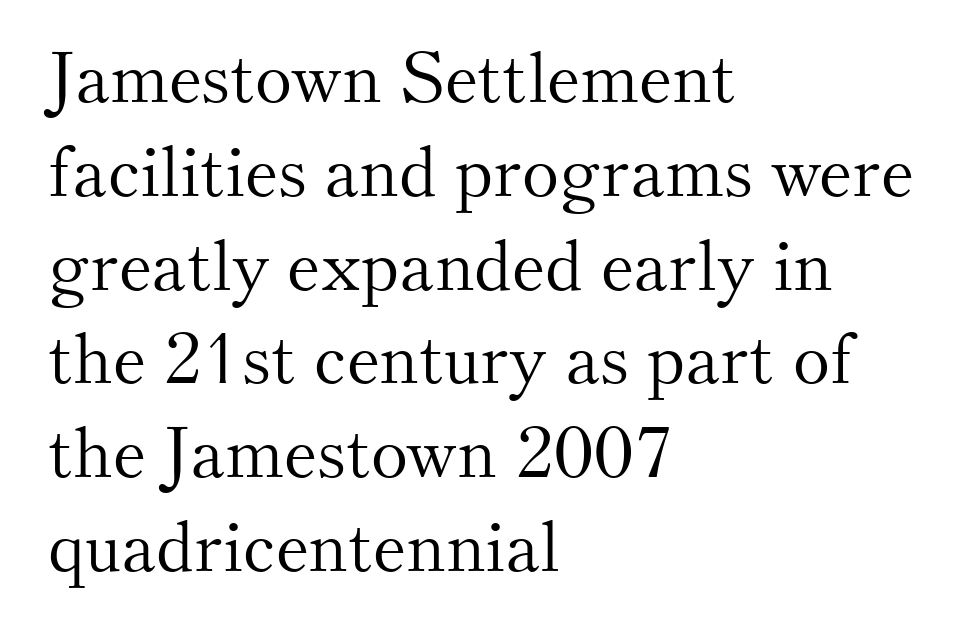
Q: Is the text bold? A: No.
Q: Is the text italic (slanted)? A: No, it is upright.
Q: Is the typeface a serif or a sans-serif typeface? A: Serif.
Q: Is the text underlined? A: No.
Q: How is the paragraph aligned? A: Left-aligned.
Q: Is the spacing between letters normal or unusually wide? A: Normal.
Q: Is the spacing between lines tight, normal or loose? A: Normal.
Q: Width (condensed, normal, or wide)? A: Normal.
Q: Stroke contrast? A: Medium.
Q: x-height? A: Small.
Q: Monospaced? A: No.
